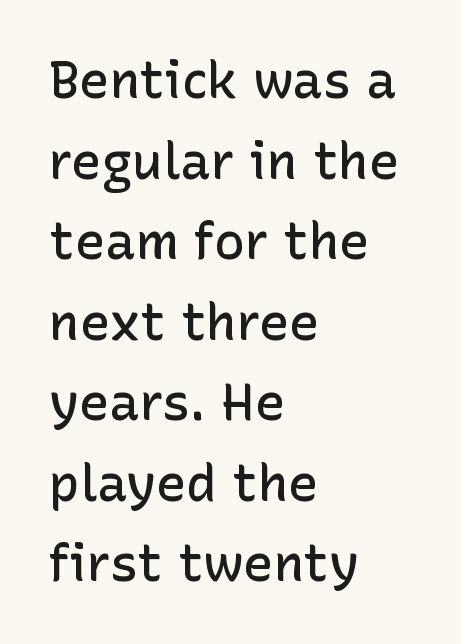
The image shows 51 px semibold sans-serif type, upright; set left-aligned, normal line spacing (1.58x), normal letter spacing, not underlined; low stroke contrast and a medium x-height.
